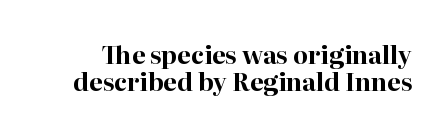
Q: Is the text bold? A: Yes.
Q: Is the text italic (slanted)? A: No, it is upright.
Q: Is the text underlined? A: No.
Q: Is the spacing between letters normal or unusually wide? A: Normal.
Q: Is the spacing between lines tight, normal or loose? A: Tight.
